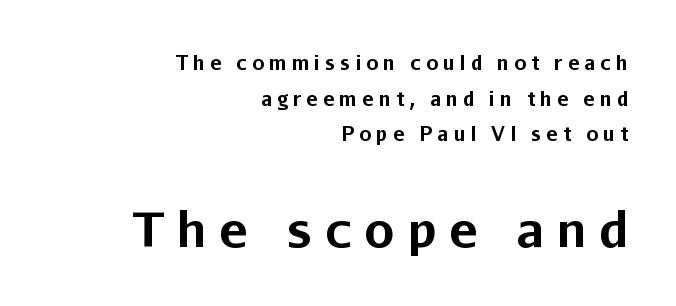
{"serif": "no", "italic": "no", "bold": "yes", "weight": "bold", "width": "normal", "stroke_contrast": "low", "x_height": "medium", "monospaced": "no", "underline": "no", "align": "right", "line_spacing_ratio": 1.87, "letter_spacing": "wide", "letter_spacing_em": 0.27, "larger_block": "second", "size_ratio": 2.53, "glyph_px": 48}
